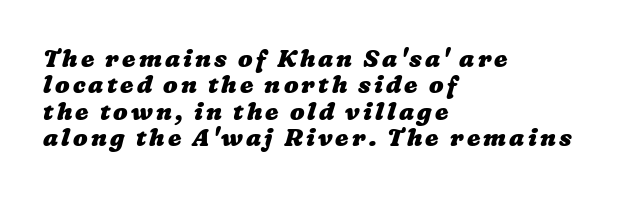
The image shows 24 px bold type; set left-aligned, tight line spacing (1.1x), not underlined.
